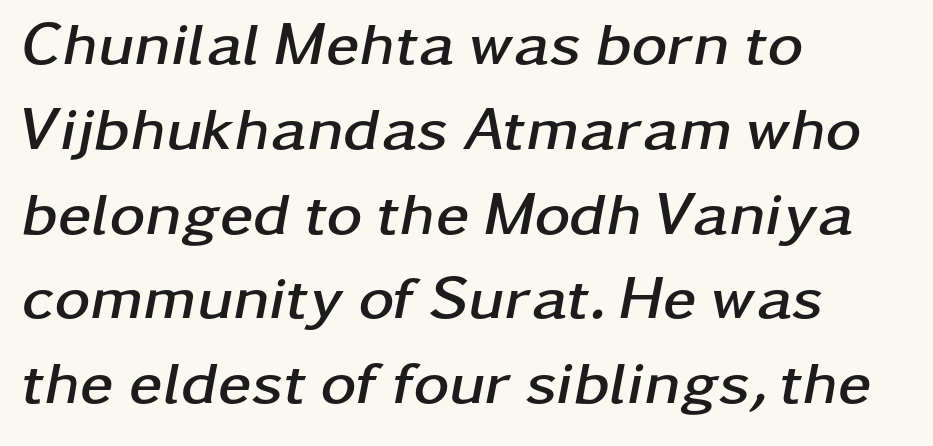
The letters advance in unequal steps, a hallmark of proportional type. Notice how the passage keeps a crisp vertical edge on the left only. Observe the ordinary spacing: letters are neighbours, not strangers. When letters slant like this, we call the style italic. Is there much room between lines? A standard amount, neither cramped nor airy.
